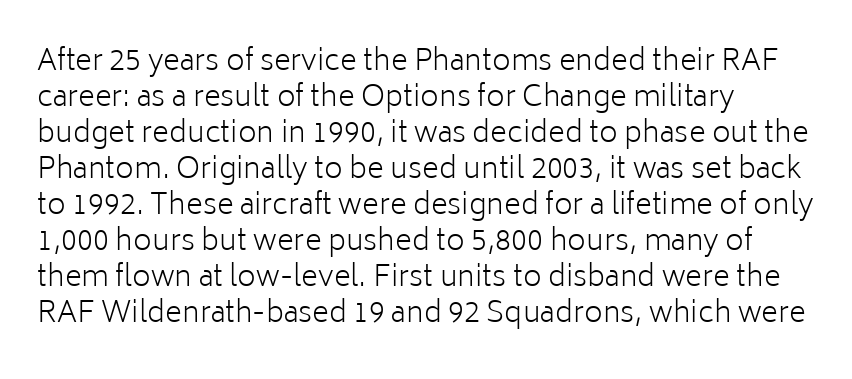
The image shows 29 px light sans-serif type, upright; set left-aligned, line spacing 1.24x, normal letter spacing, not underlined; low stroke contrast and a medium x-height.
